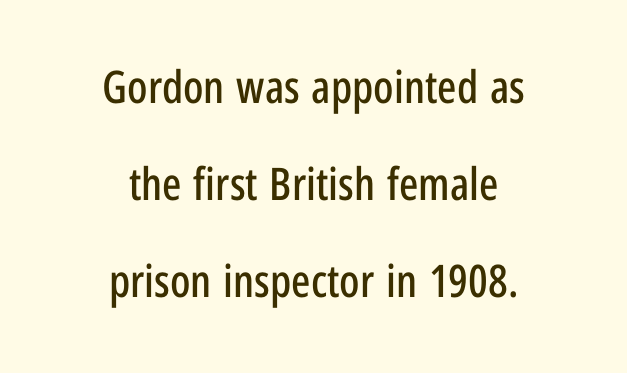
No feet cap the strokes, marking this as sans-serif type. Underlining? Definitely not there. The face used here is rendered with its standard letterfit. Quick note: interline space is abundant.
